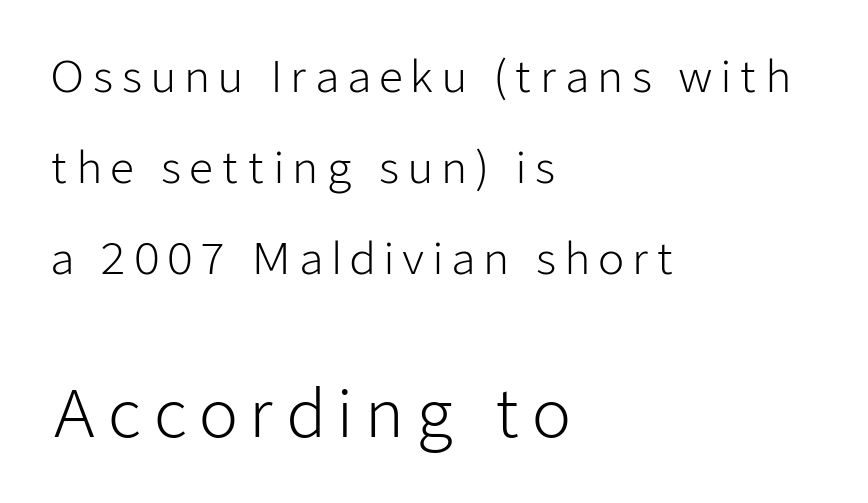
The image shows 64 px light sans-serif type, upright; set left-aligned, loose line spacing (2.12x), not underlined; the second (bottom) block is 1.49x larger; low stroke contrast and a medium x-height.
